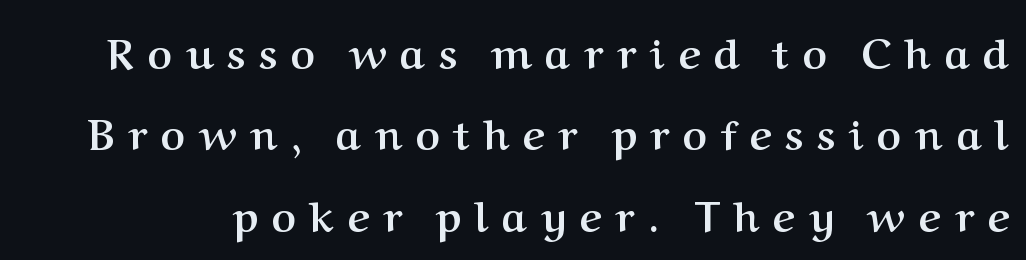
{"serif": "yes", "italic": "no", "bold": "yes", "weight": "semibold", "width": "normal", "stroke_contrast": "medium", "x_height": "medium", "monospaced": "no", "underline": "no", "line_spacing": "loose", "line_spacing_ratio": 1.94, "letter_spacing": "wide", "letter_spacing_em": 0.33, "glyph_px": 42}
